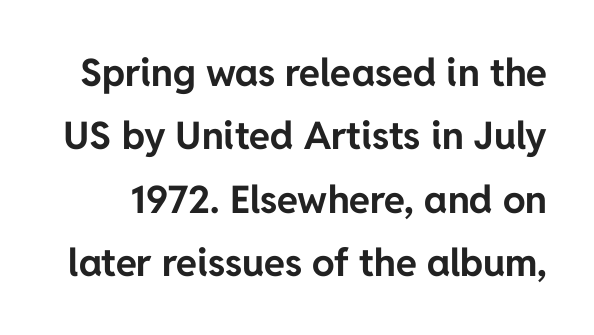
Q: Is the text bold? A: Yes.
Q: Is the text italic (slanted)? A: No, it is upright.
Q: Is the typeface a serif or a sans-serif typeface? A: Sans-serif.
Q: Is the text underlined? A: No.
Q: Is the spacing between letters normal or unusually wide? A: Normal.
Q: Is the spacing between lines tight, normal or loose? A: Normal.
Q: Width (condensed, normal, or wide)? A: Normal.
Q: Stroke contrast? A: Low.
Q: x-height? A: Medium.
Q: Monospaced? A: No.
